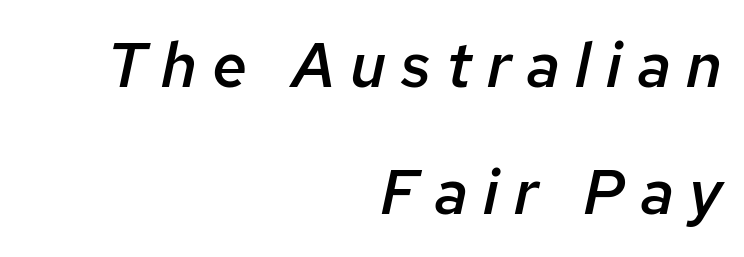
Q: Is the text bold? A: Semi-bold.
Q: Is the text italic (slanted)? A: Yes, it leans right by about 12 degrees.
Q: Is the text underlined? A: No.
Q: How is the paragraph aligned? A: Right-aligned.
Q: Is the spacing between letters normal or unusually wide? A: Unusually wide.
Q: Is the spacing between lines tight, normal or loose? A: Loose.
Q: Width (condensed, normal, or wide)? A: Normal.
Q: Stroke contrast? A: Low.
Q: x-height? A: Medium.
Q: Monospaced? A: No.
